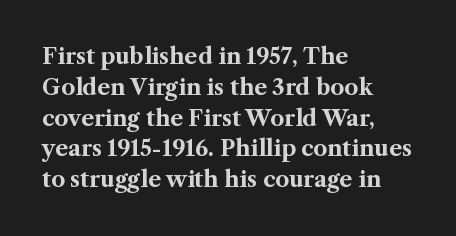
No italicization has been applied; the sample stays upright. The line-height multiplier appears to be the usual default. The face used here has the dense, thick strokes of a bold. Clear beneath every line of the passage. Each word holds together tightly as a unit, with standard inter-letter gaps. The typesetter chose a ragged-right arrangement here.
